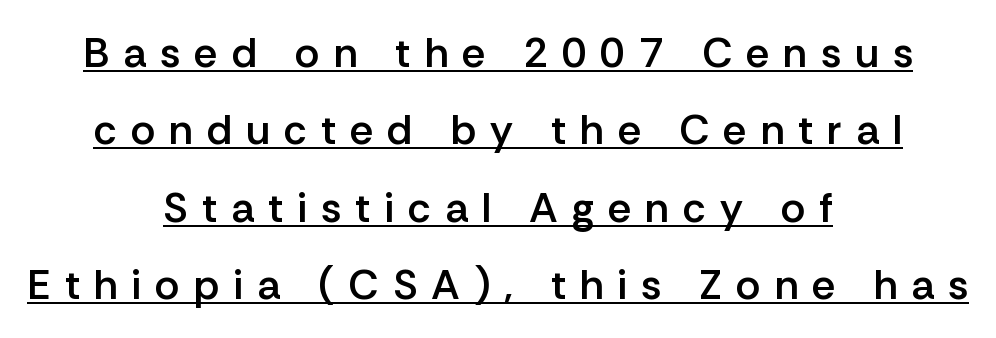
This is sans-serif lettering, the kind often seen on screens and signage. Here the designer chose a conventional face with non-uniform glyph widths. Compared with typical body copy, the letter spacing here is much looser. Italic? Not at all — the glyphs are vertical. Each line is balanced around a shared central axis. Its strokes are somewhat broadened, the hallmark of semibold type.
